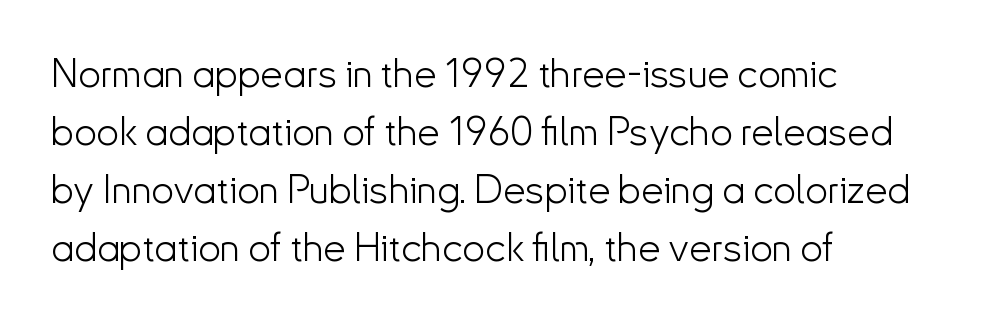
The image shows 40 px light sans-serif type, upright; set left-aligned, normal line spacing (1.45x), normal letter spacing, not underlined; low stroke contrast and a small x-height.
